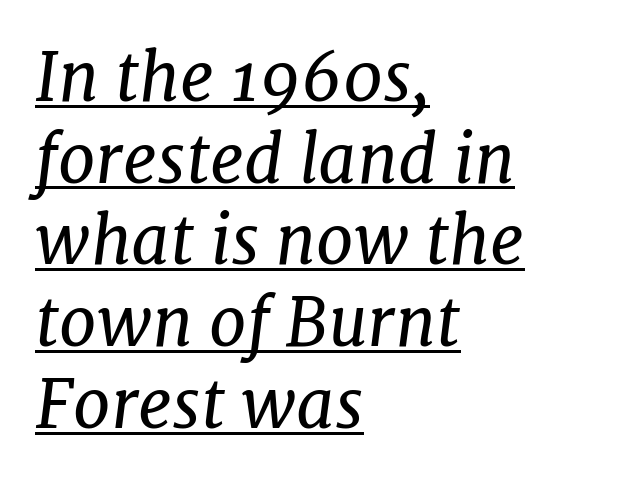
Q: Is the text bold? A: No.
Q: Is the text italic (slanted)? A: Yes, it leans right by about 7 degrees.
Q: Is the typeface a serif or a sans-serif typeface? A: Serif.
Q: Is the text underlined? A: Yes.
Q: How is the paragraph aligned? A: Left-aligned.
Q: Is the spacing between letters normal or unusually wide? A: Normal.
Q: Width (condensed, normal, or wide)? A: Normal.
Q: Stroke contrast? A: Low.
Q: x-height? A: Medium.
Q: Monospaced? A: No.
